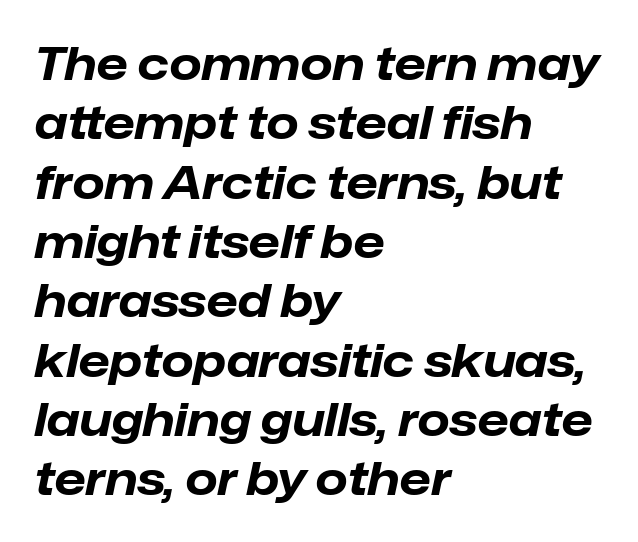
The image shows 46 px bold type, italic (leaning right); set left-aligned, normal line spacing (1.29x), normal letter spacing, not underlined; low stroke contrast and a medium x-height.
